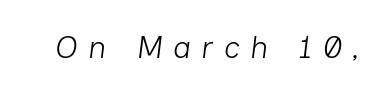
An italicized treatment has been applied to the whole sample. The passage shown is typed in a proportional face where columns would drift. Loose tracking; the words dissolve into strings of separated letters. Stems here are at most as thick as an everyday book face. Nobody drew a line under any word here.
